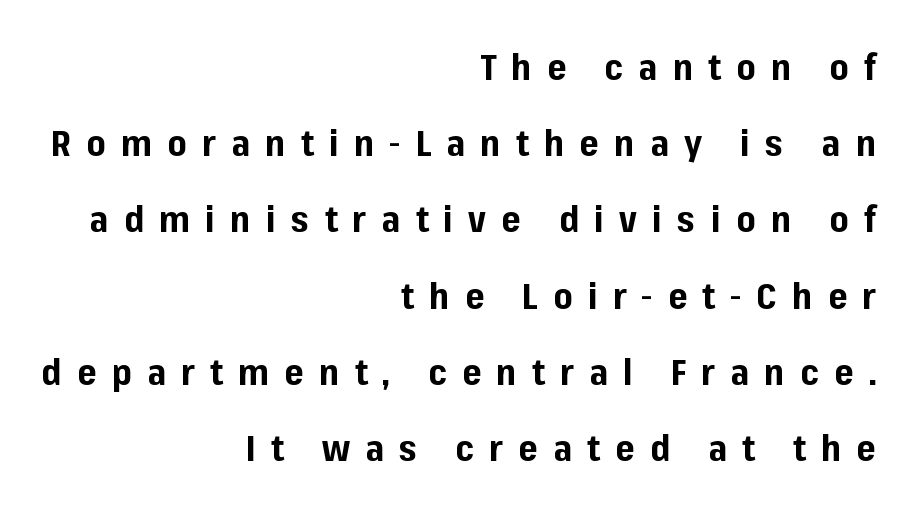
Q: Is the text bold? A: Yes.
Q: Is the text italic (slanted)? A: No, it is upright.
Q: Is the typeface a serif or a sans-serif typeface? A: Sans-serif.
Q: Is the text underlined? A: No.
Q: How is the paragraph aligned? A: Right-aligned.
Q: Is the spacing between letters normal or unusually wide? A: Unusually wide.
Q: Is the spacing between lines tight, normal or loose? A: Loose.
Q: Width (condensed, normal, or wide)? A: Normal.
Q: Stroke contrast? A: Low.
Q: x-height? A: Medium.
Q: Monospaced? A: No.
